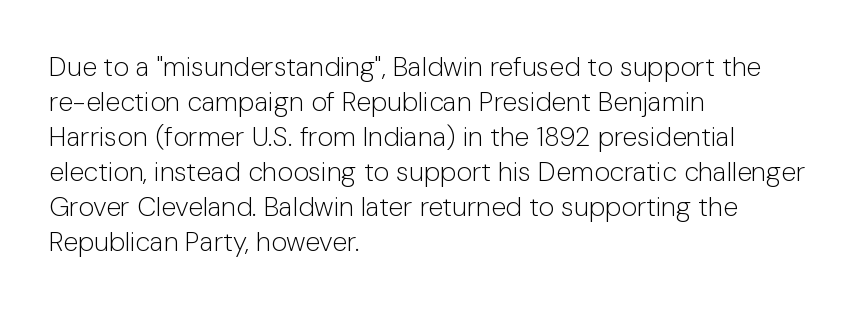
Style check: upright. Plain, unruled lines of type. The paragraph has a hard left edge and a soft right edge. This rendering leaves character spacing at its baseline value. A typesetter would call this leading conventional body-copy spacing. These glyphs show unthickened strokes, regular width or finer.
